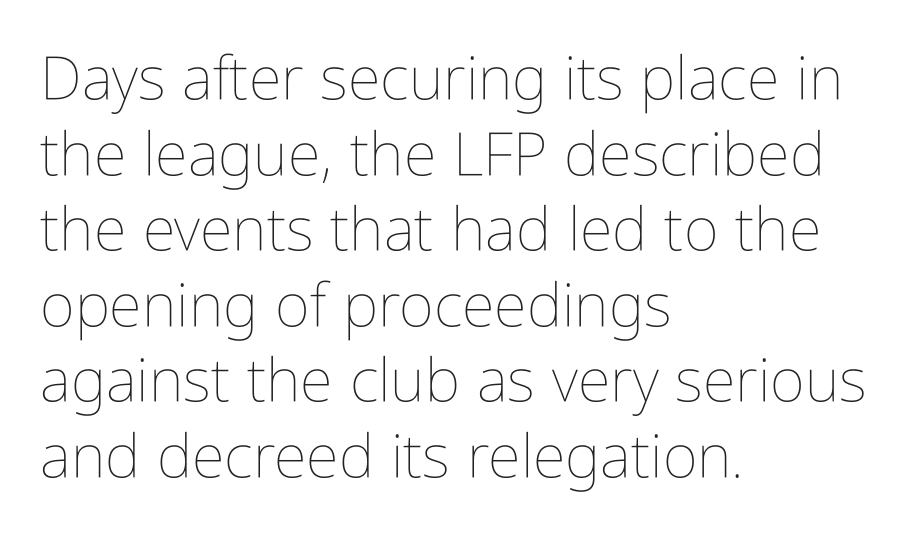
Students, note that the glyphs here touch the page at normal intervals. Proportional: the letters do not fall into vertical columns. This sample keeps an unexceptional amount of space between lines. Tall strokes in this sample are plumb rather than angled. Horizontal alignment here is leftward, the default for most running prose.
